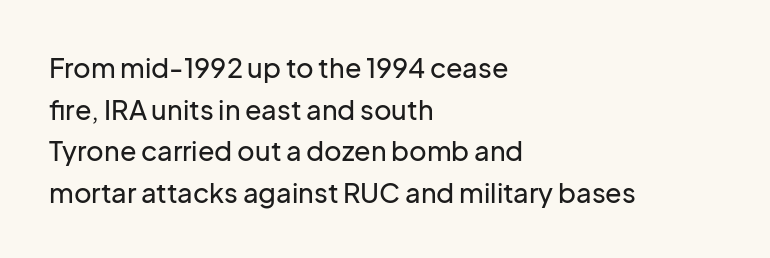
The image shows 27 px text type, upright; set left-aligned, normal line spacing (1.54x), normal letter spacing, not underlined.
